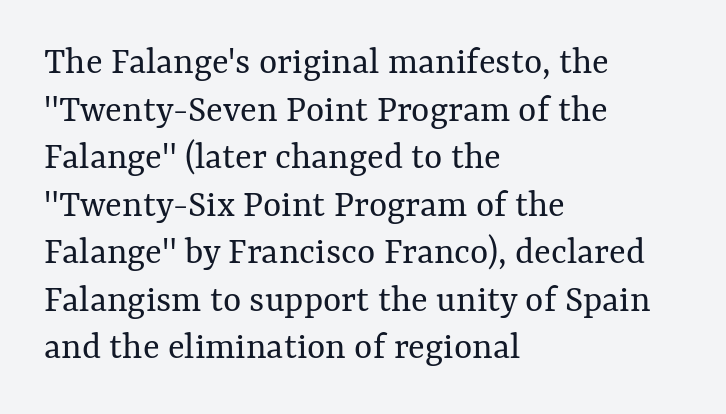
{"italic": "no", "bold": "no", "weight": "regular", "width": "normal", "stroke_contrast": "medium", "x_height": "medium", "monospaced": "no", "underline": "no", "align": "left", "line_spacing_ratio": 1.22, "letter_spacing": "normal", "letter_spacing_em": 0.0, "glyph_px": 39}
